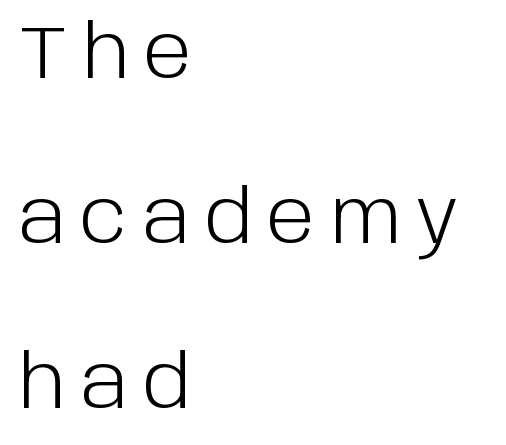
Q: Is the text bold? A: No.
Q: Is the text italic (slanted)? A: No, it is upright.
Q: Is the typeface a serif or a sans-serif typeface? A: Sans-serif.
Q: Is the text underlined? A: No.
Q: How is the paragraph aligned? A: Left-aligned.
Q: Is the spacing between letters normal or unusually wide? A: Unusually wide.
Q: Is the spacing between lines tight, normal or loose? A: Loose.
Q: Width (condensed, normal, or wide)? A: Normal.
Q: Stroke contrast? A: Low.
Q: x-height? A: Large.
Q: Monospaced? A: No.
